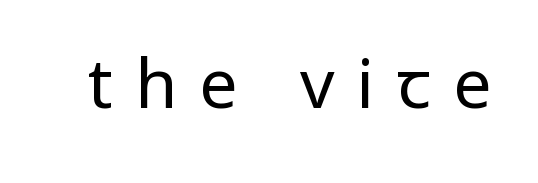
The image shows 68 px regular-weight, condensed sans-serif type, upright; set unusually wide letter spacing (+0.33 em), not underlined; low stroke contrast and a medium x-height.
